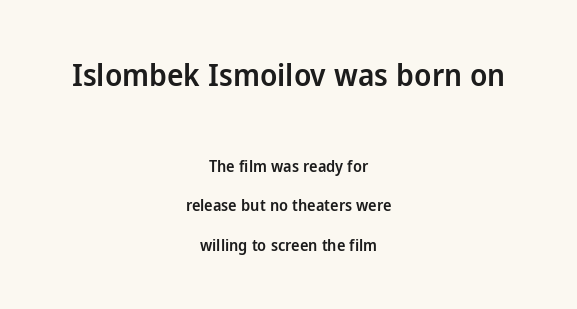
{"serif": "no", "italic": "no", "bold": "semi", "weight": "semibold", "width": "normal", "stroke_contrast": "low", "x_height": "medium", "monospaced": "no", "underline": "no", "align": "center", "line_spacing": "loose", "line_spacing_ratio": 2.48, "letter_spacing": "normal", "letter_spacing_em": 0.0, "larger_block": "first", "size_ratio": 1.94, "glyph_px": 31}
